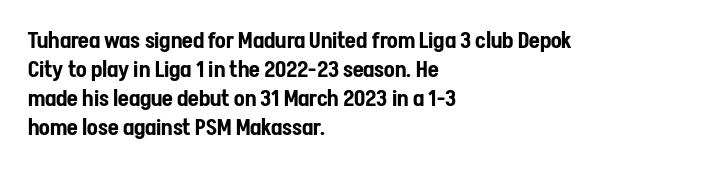
The image shows 22 px text type, upright; set left-aligned, normal line spacing (1.32x), normal letter spacing, not underlined.
